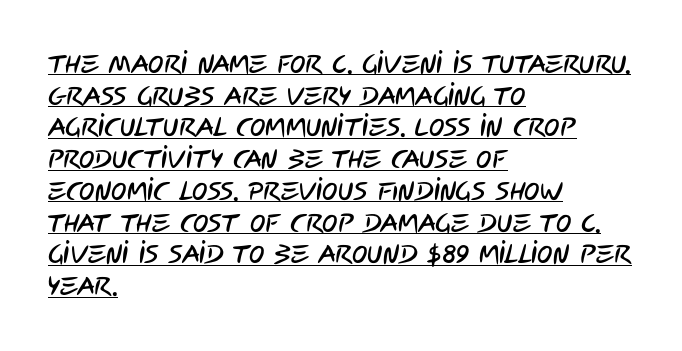
The image shows 26 px text type; set left-aligned, line spacing 1.22x, normal letter spacing, underlined.
